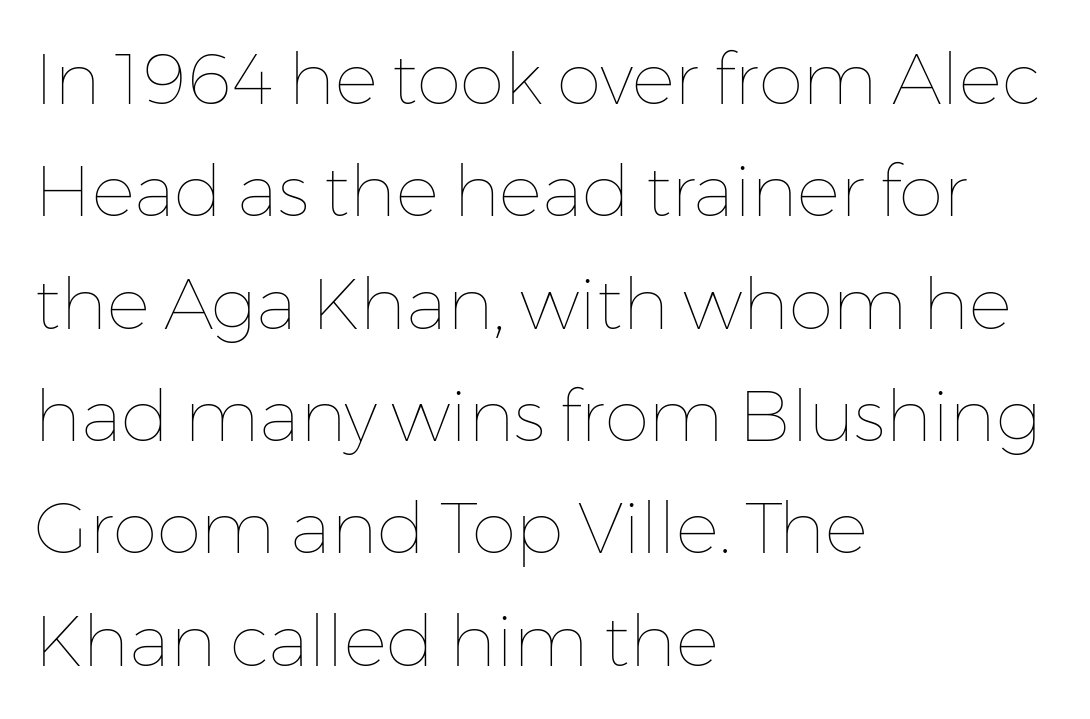
{"italic": "no", "bold": "no", "weight": "thin", "width": "normal", "stroke_contrast": "low", "x_height": "medium", "monospaced": "no", "underline": "no", "align": "left", "line_spacing": "normal", "line_spacing_ratio": 1.56, "letter_spacing": "normal", "letter_spacing_em": 0.0, "glyph_px": 72}
